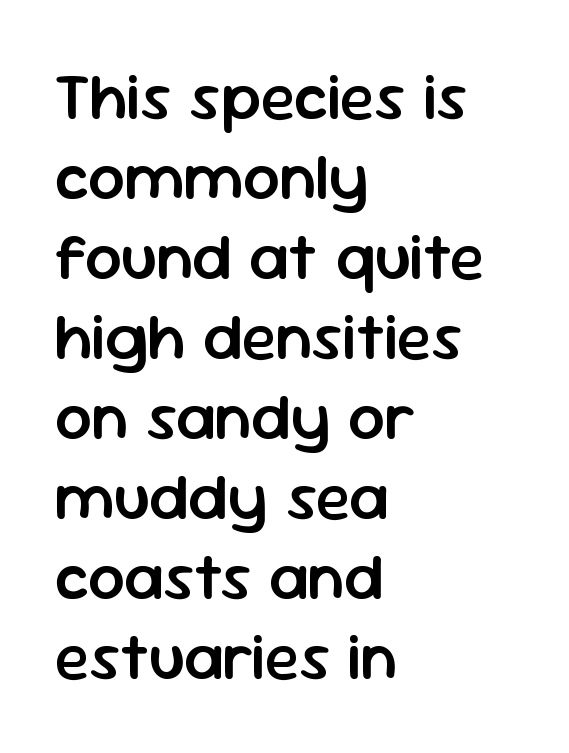
{"serif": "no", "italic": "no", "bold": "semi", "weight": "semibold", "width": "normal", "stroke_contrast": "low", "x_height": "medium", "monospaced": "no", "underline": "no", "align": "left", "line_spacing_ratio": 1.23, "letter_spacing": "normal", "letter_spacing_em": 0.0, "glyph_px": 65}
